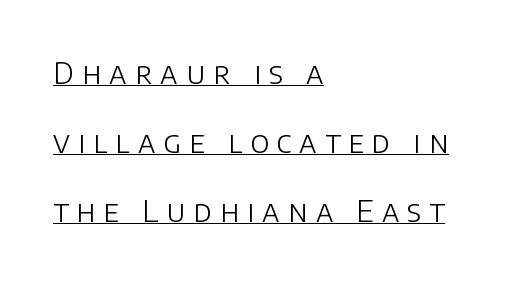
Q: Is the text bold? A: No.
Q: Is the text italic (slanted)? A: No, it is upright.
Q: Is the typeface a serif or a sans-serif typeface? A: Sans-serif.
Q: Is the text underlined? A: Yes.
Q: How is the paragraph aligned? A: Left-aligned.
Q: Is the spacing between letters normal or unusually wide? A: Unusually wide.
Q: Is the spacing between lines tight, normal or loose? A: Loose.
Q: Width (condensed, normal, or wide)? A: Normal.
Q: Stroke contrast? A: Low.
Q: x-height? A: Large.
Q: Monospaced? A: No.
